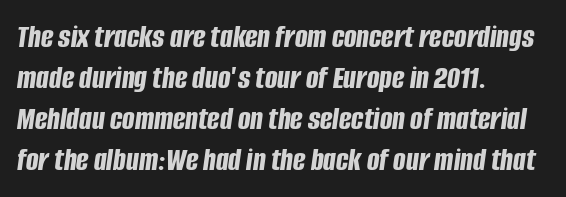
The image shows 33 px bold, condensed type, italic (leaning right); set left-aligned, line spacing 1.24x, normal letter spacing, not underlined; low stroke contrast and a large x-height.
